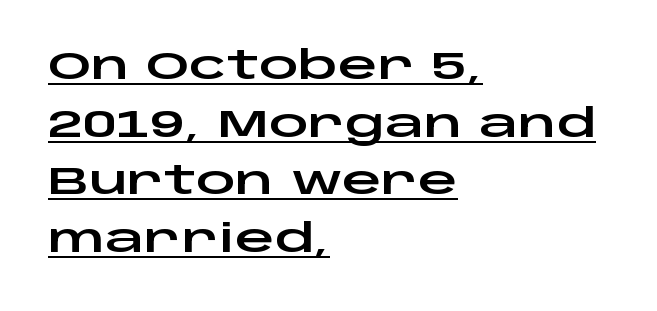
{"serif": "no", "italic": "no", "width": "wide", "stroke_contrast": "low", "x_height": "large", "monospaced": "no", "underline": "yes", "align": "left", "line_spacing": "normal", "line_spacing_ratio": 1.48, "letter_spacing": "normal", "letter_spacing_em": 0.0, "glyph_px": 39}
